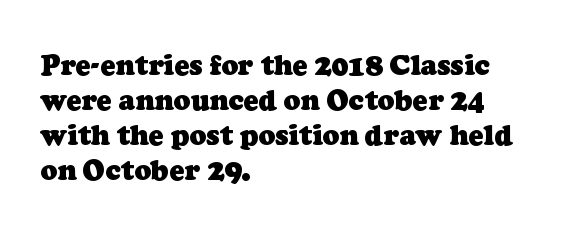
The image shows 28 px heavy serif type; set left-aligned, normal line spacing (1.25x), normal letter spacing, not underlined; low stroke contrast and a medium x-height.
